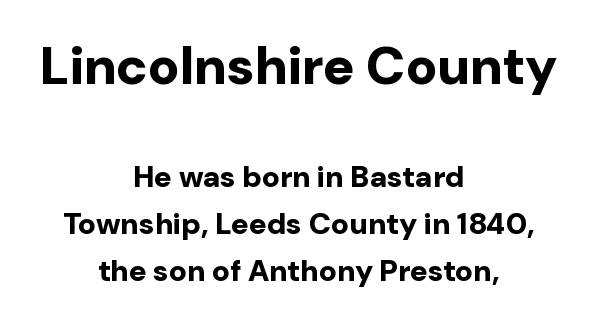
The image shows 53 px bold sans-serif type, upright; set centered, normal line spacing (1.57x), normal letter spacing, not underlined; the first (top) block is 1.77x larger; low stroke contrast and a medium x-height.
